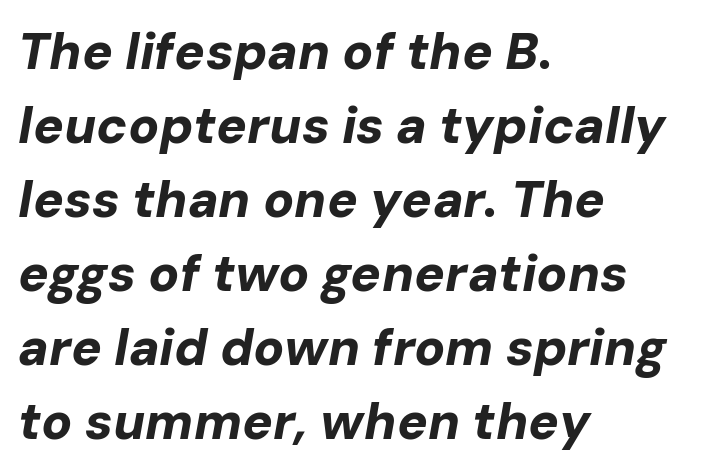
Does the copy run flush right? No — it runs flush left. The passage shown stacks its lines at a standard gap. The typesetting leans heavy: a genuine bold. Character widths vary here, with narrow letters taking less room than wide ones. Descenders are the only things crossing below the line.
